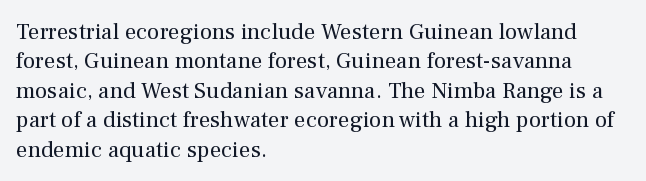
The image shows 23 px text type, upright; set left-aligned, normal line spacing (1.28x), normal letter spacing, not underlined.
